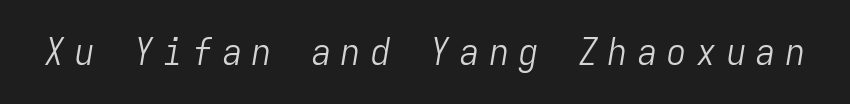
{"italic": "yes", "lean": "right", "slant_degrees": 9, "bold": "no", "weight": "light", "width": "condensed", "stroke_contrast": "low", "x_height": "medium", "monospaced": "yes", "underline": "no", "letter_spacing": "wide", "letter_spacing_em": 0.28, "glyph_px": 38}
